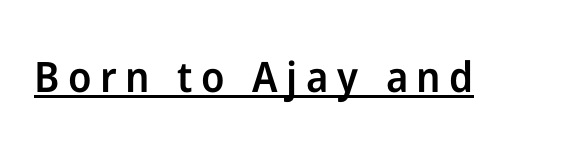
The image shows 42 px semibold sans-serif type, upright; set unusually wide letter spacing (+0.2 em), underlined; low stroke contrast and a medium x-height.
